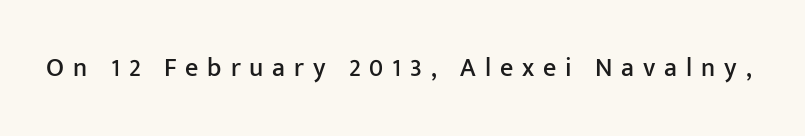
The image shows 26 px text type, upright; set unusually wide letter spacing (+0.34 em), not underlined.
